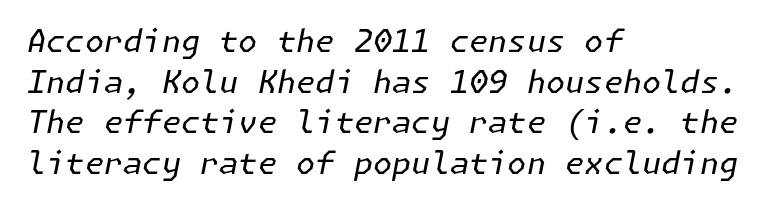
The image shows 31 px regular-weight type, italic (leaning right); set left-aligned, normal line spacing (1.31x), normal letter spacing, not underlined; low stroke contrast and a medium x-height.
